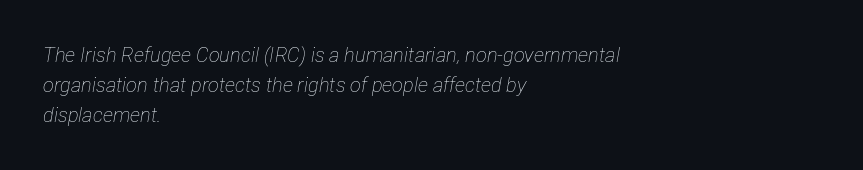
Q: Is the text bold? A: No.
Q: Is the text italic (slanted)? A: Yes, it leans right by about 12 degrees.
Q: Is the text underlined? A: No.
Q: How is the paragraph aligned? A: Left-aligned.
Q: Is the spacing between letters normal or unusually wide? A: Normal.
Q: Is the spacing between lines tight, normal or loose? A: Normal.
